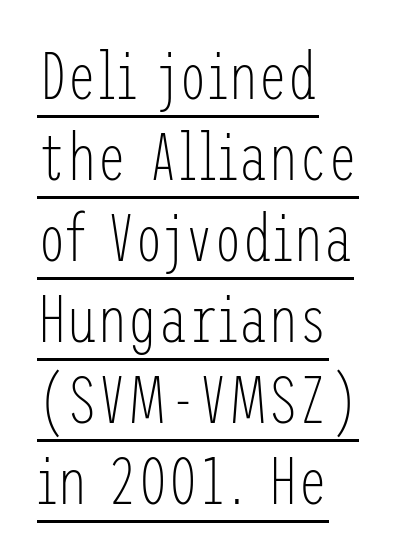
{"serif": "no", "italic": "no", "bold": "no", "weight": "light", "width": "condensed", "stroke_contrast": "low", "x_height": "medium", "underline": "yes", "align": "left", "line_spacing_ratio": 1.21, "letter_spacing": "normal", "letter_spacing_em": 0.0, "glyph_px": 67}
